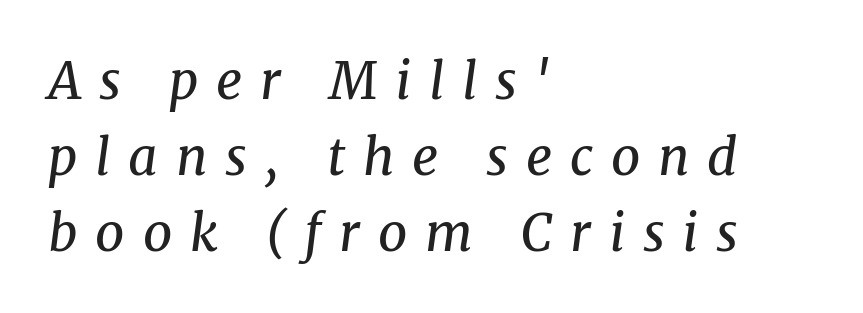
The image shows 51 px regular-weight serif type, italic (leaning right); set left-aligned, normal line spacing (1.49x), unusually wide letter spacing (+0.35 em), not underlined; medium stroke contrast and a medium x-height.
